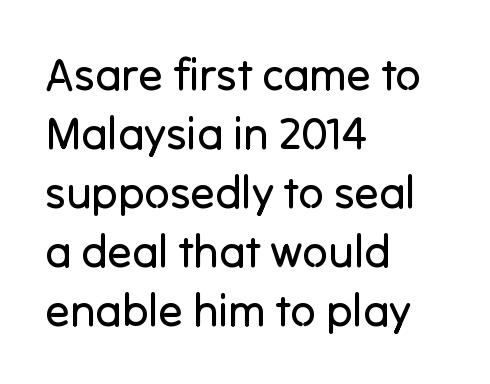
Beneath every word, the page is bare. Standard letterfit; no display-style spreading of the glyphs. Leading matches the norm, producing a regular column. The letters carry no serifs — their stems end cleanly without finishing strokes. The font's upright variant was chosen for this text. These lines stack with their left ends in a neat column.
